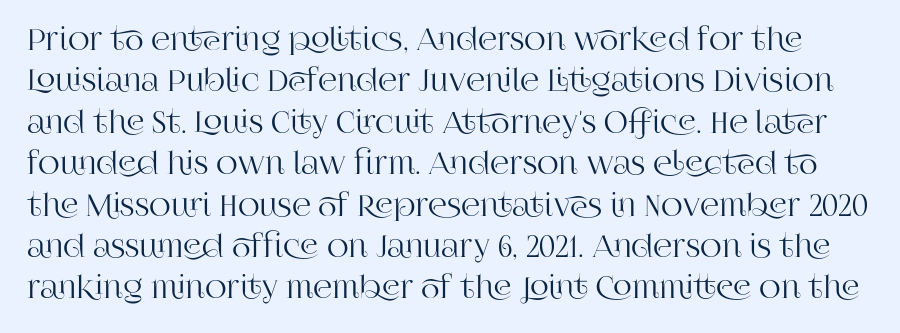
Unlike italic type, these characters show no tilt at all. This rendering features lettering with no underline. Tracking here is standard; glyphs follow each other at the usual distance. Think of a printed novel: that variable character pitch is what you see here.
